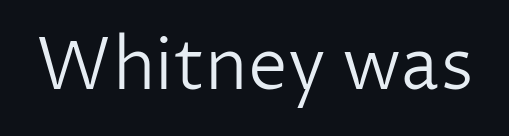
Q: Is the text bold? A: No.
Q: Is the text italic (slanted)? A: No, it is upright.
Q: Is the typeface a serif or a sans-serif typeface? A: Sans-serif.
Q: Is the text underlined? A: No.
Q: Is the spacing between letters normal or unusually wide? A: Normal.
Q: Width (condensed, normal, or wide)? A: Normal.
Q: Stroke contrast? A: Low.
Q: x-height? A: Medium.
Q: Monospaced? A: No.
